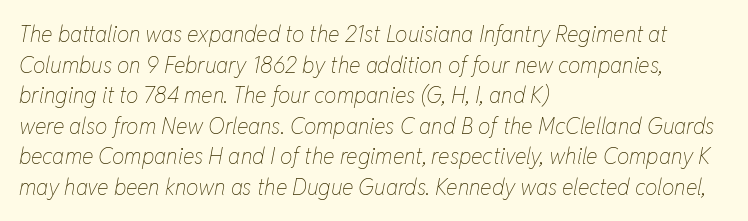
{"italic": "yes", "lean": "right", "slant_degrees": 11, "bold": "no", "underline": "no", "align": "left", "line_spacing": "normal", "line_spacing_ratio": 1.39, "letter_spacing": "normal", "letter_spacing_em": 0.0, "glyph_px": 22}
